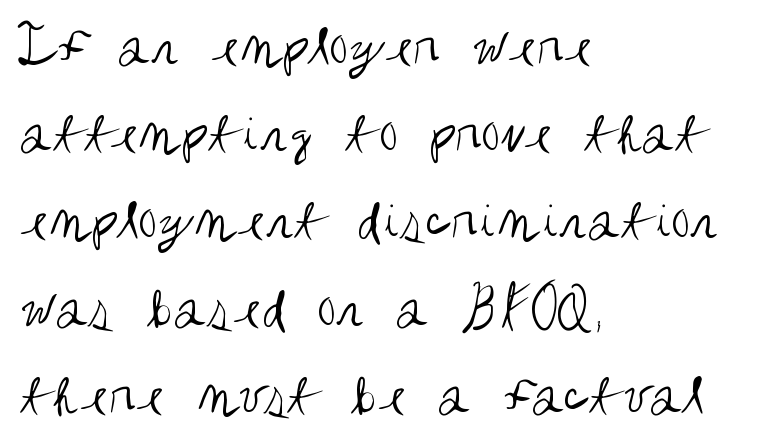
Q: Is the text bold? A: No.
Q: Is the typeface a serif or a sans-serif typeface? A: Sans-serif.
Q: Is the text underlined? A: No.
Q: How is the paragraph aligned? A: Left-aligned.
Q: Is the spacing between letters normal or unusually wide? A: Normal.
Q: Is the spacing between lines tight, normal or loose? A: Normal.
Q: Width (condensed, normal, or wide)? A: Condensed.
Q: Stroke contrast? A: Medium.
Q: x-height? A: Large.
Q: Monospaced? A: No.
